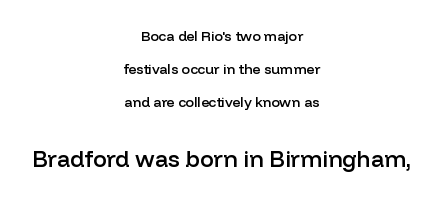
Q: Is the text bold? A: Semi-bold.
Q: Is the text italic (slanted)? A: No, it is upright.
Q: Is the text underlined? A: No.
Q: How is the paragraph aligned? A: Centered.
Q: Is the spacing between letters normal or unusually wide? A: Normal.
Q: Is the spacing between lines tight, normal or loose? A: Loose.
Q: Which block of text is set in a larger size, the first (top) or the second (bottom)? A: The second (bottom) one.
